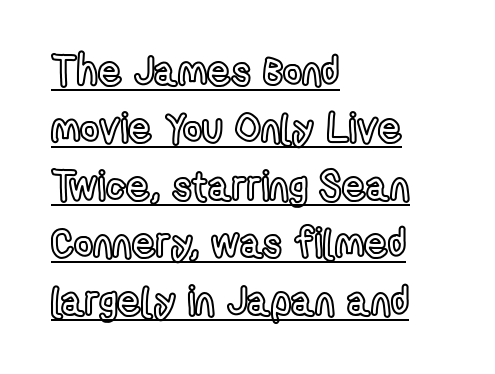
Q: Is the text italic (slanted)? A: No, it is upright.
Q: Is the text underlined? A: Yes.
Q: How is the paragraph aligned? A: Left-aligned.
Q: Is the spacing between letters normal or unusually wide? A: Normal.
Q: Is the spacing between lines tight, normal or loose? A: Normal.
Q: Width (condensed, normal, or wide)? A: Condensed.
Q: x-height? A: Medium.
Q: Monospaced? A: No.
